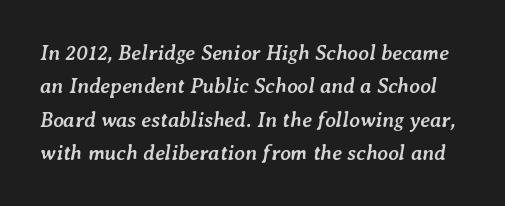
{"italic": "yes", "lean": "right", "slant_degrees": 7, "bold": "yes", "underline": "no", "line_spacing": "normal", "line_spacing_ratio": 1.59, "letter_spacing": "normal", "letter_spacing_em": 0.0, "glyph_px": 21}
